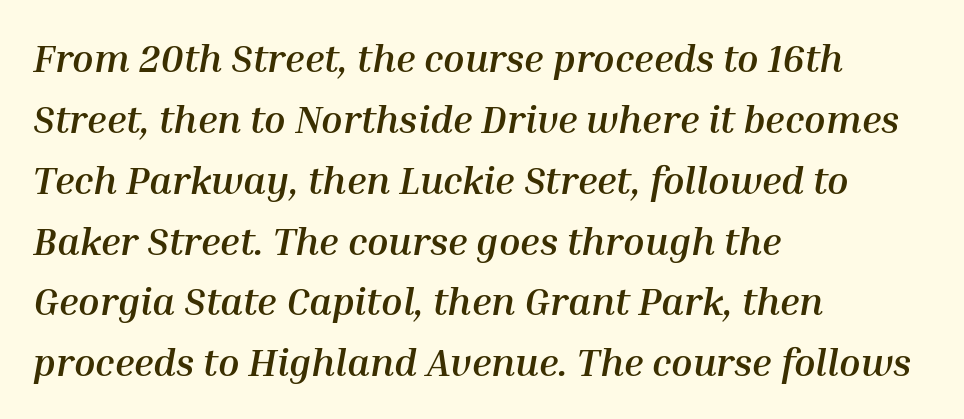
Strokes here are thick enough to call this a true bold. Honestly, there is no underline to notice here at all. Is this a fixed-width face? No — the glyphs have proportional, varying widths. Vertical spacing — default.
